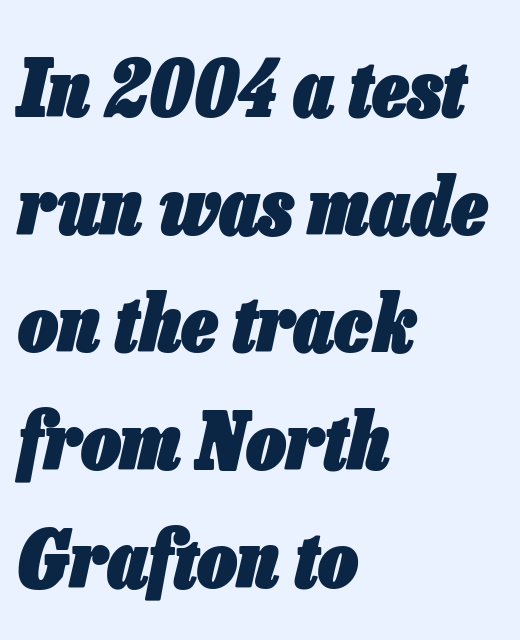
{"italic": "yes", "lean": "right", "slant_degrees": 13, "bold": "yes", "weight": "heavy", "width": "condensed", "stroke_contrast": "low", "x_height": "medium", "monospaced": "no", "underline": "no", "align": "left", "line_spacing": "normal", "line_spacing_ratio": 1.49, "letter_spacing": "normal", "letter_spacing_em": 0.0, "glyph_px": 79}
